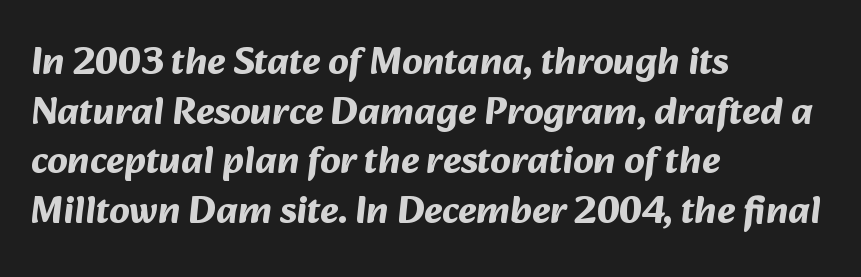
The image shows 39 px bold sans-serif type; set left-aligned, normal line spacing (1.27x), normal letter spacing, not underlined; medium stroke contrast and a medium x-height.
